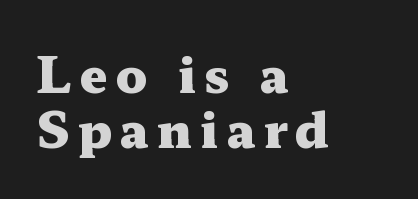
The typesetting leans heavy: a genuine bold. Notice how the stems are strictly vertical — no italics here. Underlining? Definitely not there. Each letter's strokes conclude with small projecting serifs.
